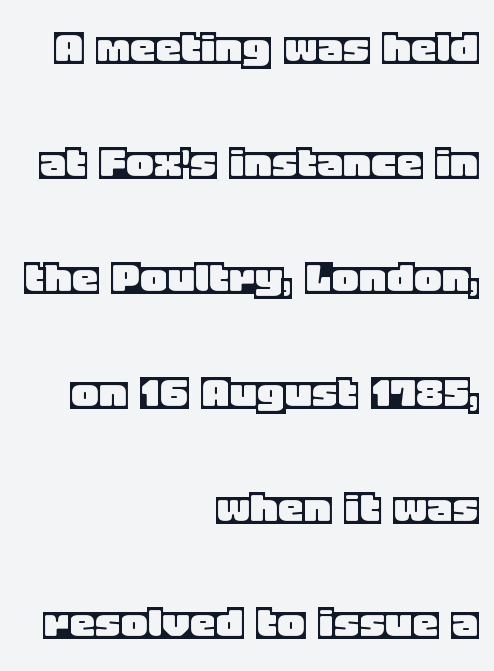
The type sits square on the baseline with zero lean. A typesetter would call this proportional, since set widths differ per character. The paragraph shown leans on its right margin. Descenders hang freely into open space.
